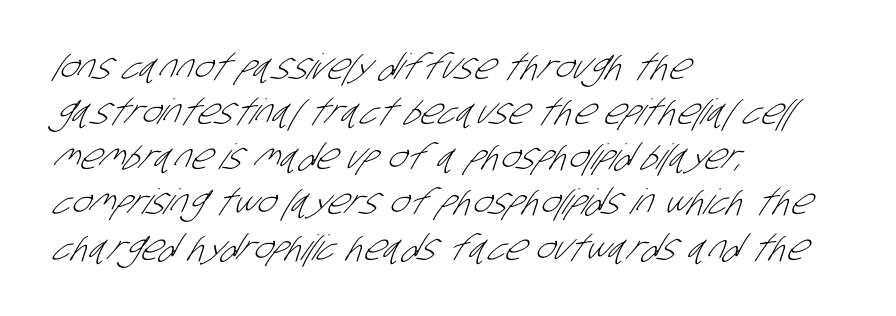
The image shows 35 px light, condensed sans-serif type; set left-aligned, normal line spacing (1.29x), normal letter spacing, not underlined; low stroke contrast and a large x-height.
